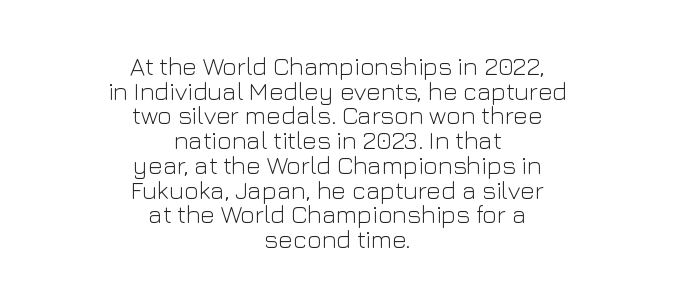
Q: Is the text bold? A: No.
Q: Is the text italic (slanted)? A: No, it is upright.
Q: Is the text underlined? A: No.
Q: How is the paragraph aligned? A: Centered.
Q: Is the spacing between letters normal or unusually wide? A: Normal.
Q: Is the spacing between lines tight, normal or loose? A: Tight.
